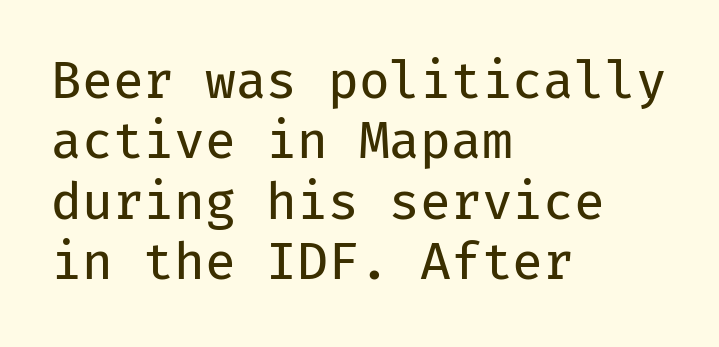
The image shows 50 px regular-weight sans-serif type, upright, monospaced; set left-aligned, line spacing 1.21x, normal letter spacing, not underlined; low stroke contrast and a medium x-height.
